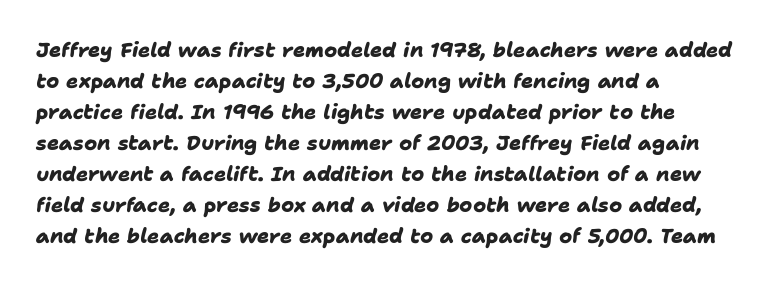
Reading down the block, your eye returns to a fixed left position each line. Each glyph is drawn with heavy, bold strokes. These lines keep a tight, regular rhythm from letter to letter. The gap between lines stays unmarked.
